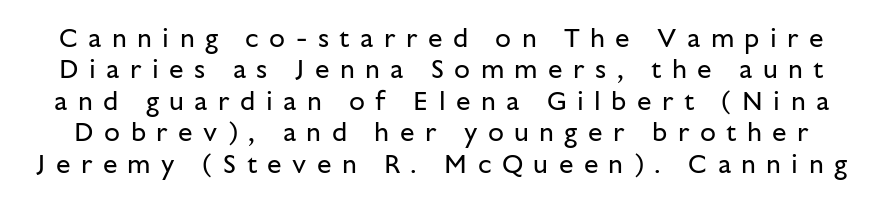
Caption: expanded tracking, letters set apart. Summary of weight: not heavy and not bold. This sample uses an upright cut, with every glyph sitting square on the baseline. Each row of text sits above clean, open space.
